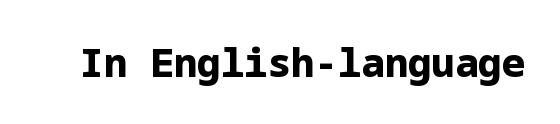
Q: Is the text bold? A: Yes.
Q: Is the text italic (slanted)? A: No, it is upright.
Q: Is the typeface a serif or a sans-serif typeface? A: Sans-serif.
Q: Is the text underlined? A: No.
Q: Is the spacing between letters normal or unusually wide? A: Normal.
Q: Width (condensed, normal, or wide)? A: Normal.
Q: Stroke contrast? A: Low.
Q: x-height? A: Medium.
